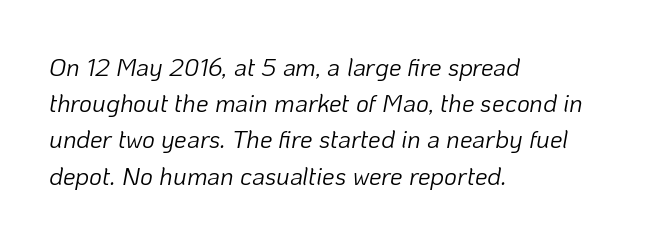
Q: Is the text bold? A: No.
Q: Is the text italic (slanted)? A: Yes, it leans right by about 10 degrees.
Q: Is the text underlined? A: No.
Q: How is the paragraph aligned? A: Left-aligned.
Q: Is the spacing between letters normal or unusually wide? A: Normal.
Q: Is the spacing between lines tight, normal or loose? A: Normal.
